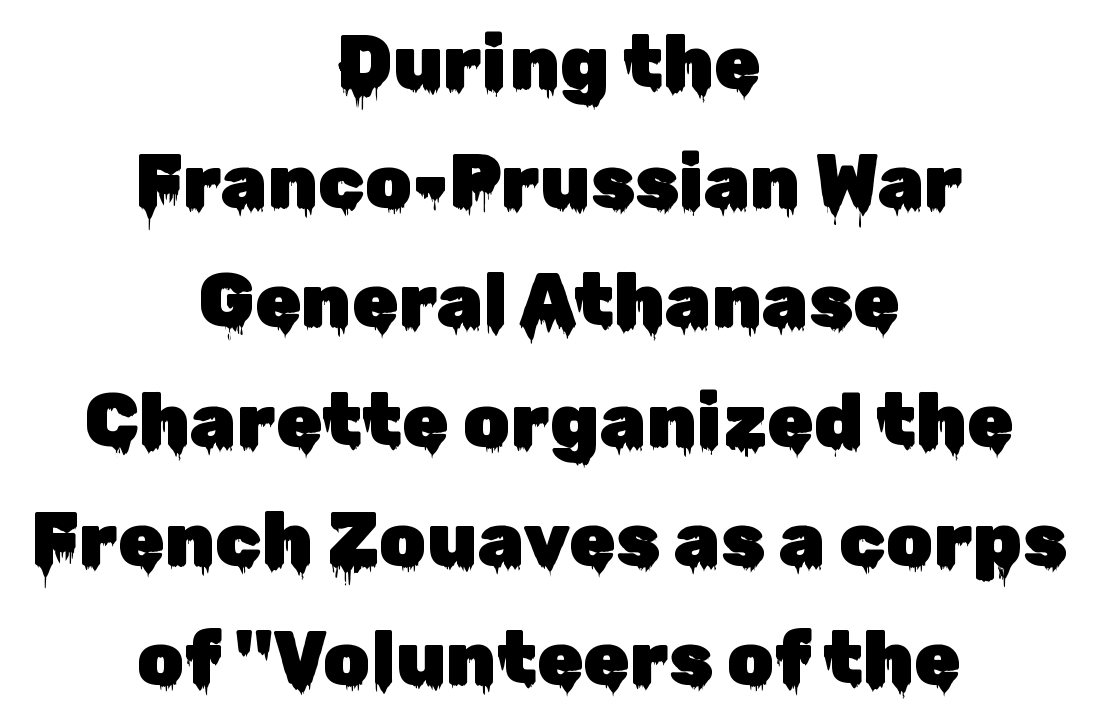
The image shows 75 px sans-serif type, upright; set centered, normal line spacing (1.59x), normal letter spacing, not underlined; low stroke contrast and a medium x-height.
